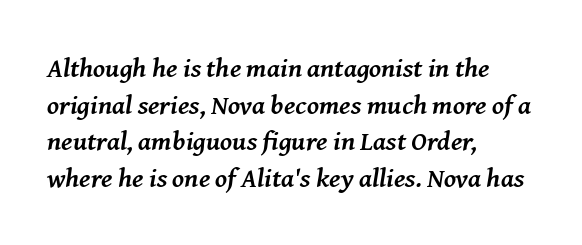
Q: Is the text bold? A: Yes.
Q: Is the text italic (slanted)? A: Yes, it leans right by about 8 degrees.
Q: Is the text underlined? A: No.
Q: How is the paragraph aligned? A: Left-aligned.
Q: Is the spacing between letters normal or unusually wide? A: Normal.
Q: Is the spacing between lines tight, normal or loose? A: Normal.
